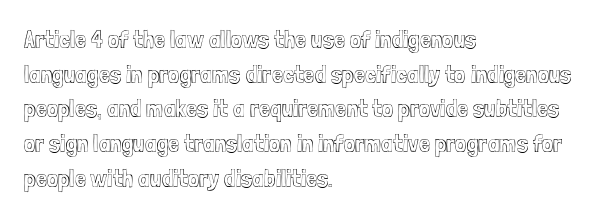
Has an underline been added? It has not. Observe the ordinary spacing: letters are neighbours, not strangers. What's the leading like? Ordinary, nothing unusual. Reading down the block, your eye returns to a fixed left position each line. Every character sits straight up, as roman type does.
